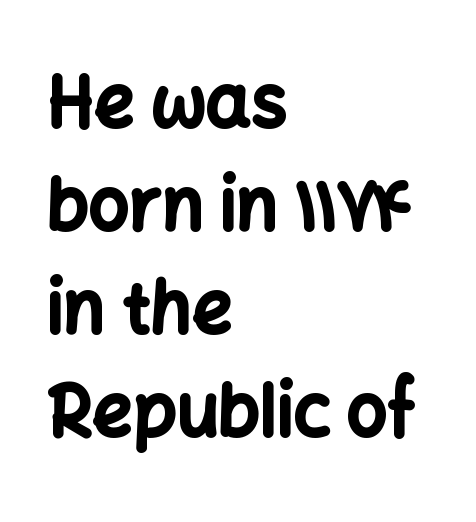
The image shows 71 px bold sans-serif type, upright; set left-aligned, normal line spacing (1.45x), normal letter spacing, not underlined; low stroke contrast and a medium x-height.
